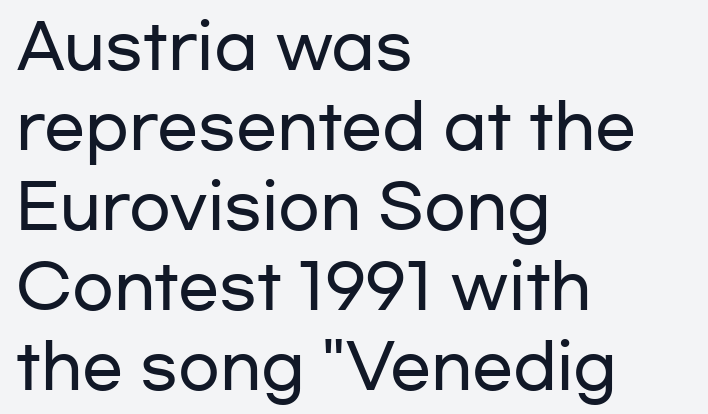
The image shows 61 px wide sans-serif type, upright; set left-aligned, normal line spacing (1.31x), normal letter spacing, not underlined; low stroke contrast and a medium x-height.
